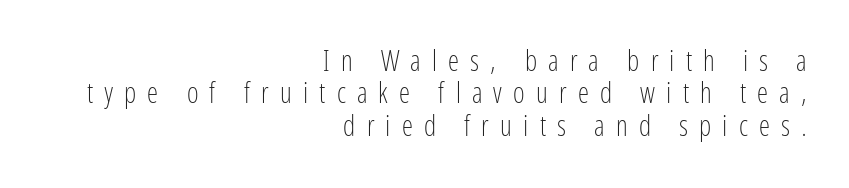
{"serif": "no", "italic": "no", "bold": "no", "weight": "light", "width": "condensed", "stroke_contrast": "low", "x_height": "medium", "monospaced": "no", "underline": "no", "align": "right", "line_spacing_ratio": 1.16, "letter_spacing": "wide", "letter_spacing_em": 0.4, "glyph_px": 28}
